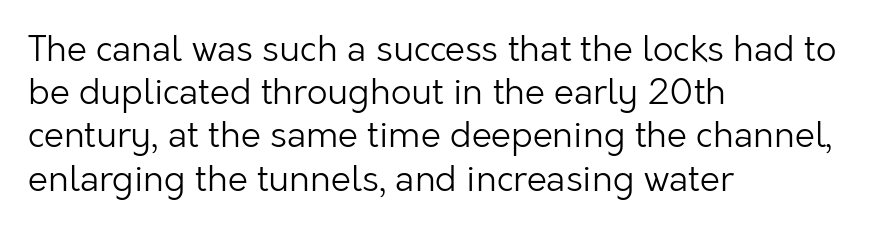
Horizontal alignment here is leftward, the default for most running prose. Descender tails drop into unmarked territory. The letters stand upright; this is a roman face. A light-to-regular cut is what we see here.
